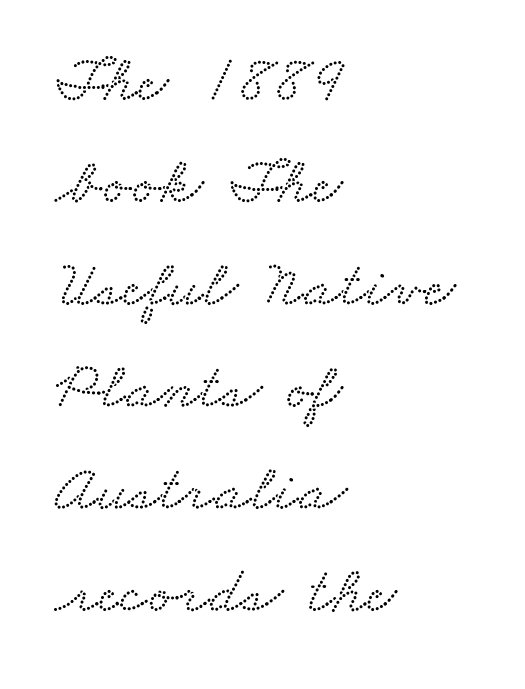
The image shows 66 px wide serif type; set left-aligned, normal line spacing (1.55x), normal letter spacing, not underlined; low stroke contrast and a small x-height.
